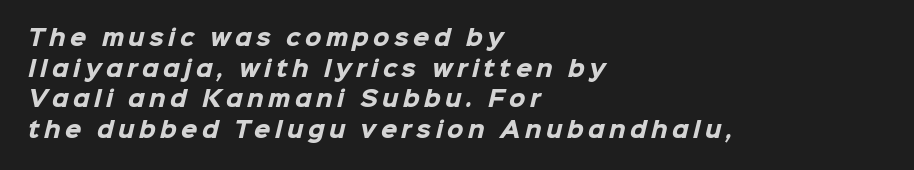
Each word looks stretched out because of the extra space between its letters. These lines carry a lot of weight — the face is fully bold. Unmarked baselines from the first word to the last. The compositor pushed each line to the left boundary. Normally led — the rows are evenly, conventionally spaced.
